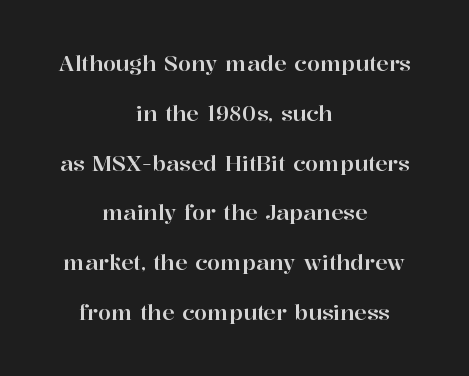
Glance below the letters and you will spot only blank space. You can tell it's not italic because the verticals are truly vertical. A typesetter would call this leading open, well beyond the default. The passage is arranged like a title page — every line centered. This sample uses plain, unmodified letter spacing.
